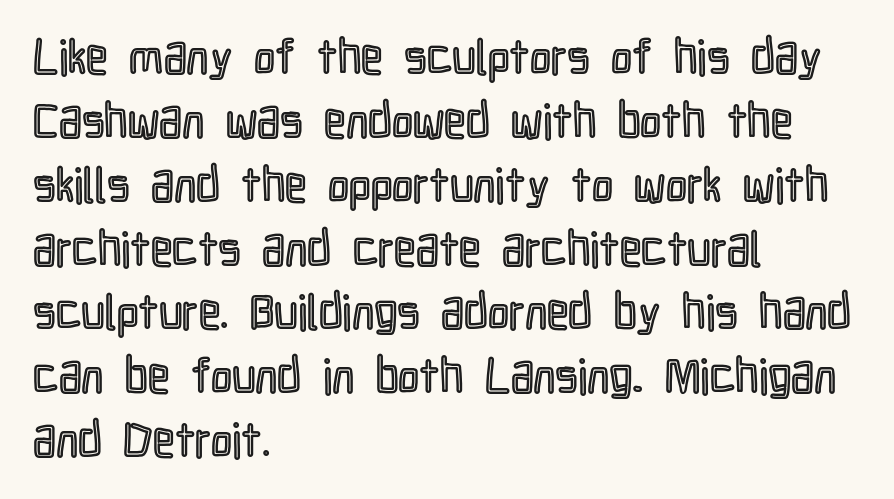
{"italic": "no", "width": "condensed", "x_height": "medium", "monospaced": "no", "underline": "no", "align": "left", "line_spacing": "normal", "line_spacing_ratio": 1.33, "letter_spacing": "normal", "letter_spacing_em": 0.0, "glyph_px": 48}
